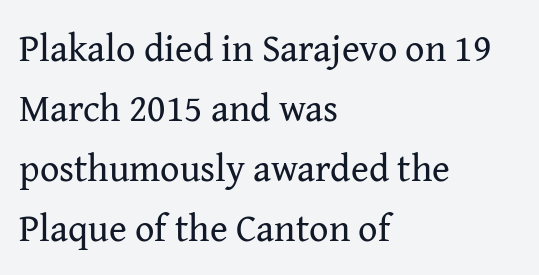
The image shows 38 px regular-weight serif type, upright; set left-aligned, normal line spacing (1.58x), normal letter spacing, not underlined; medium stroke contrast and a medium x-height.
